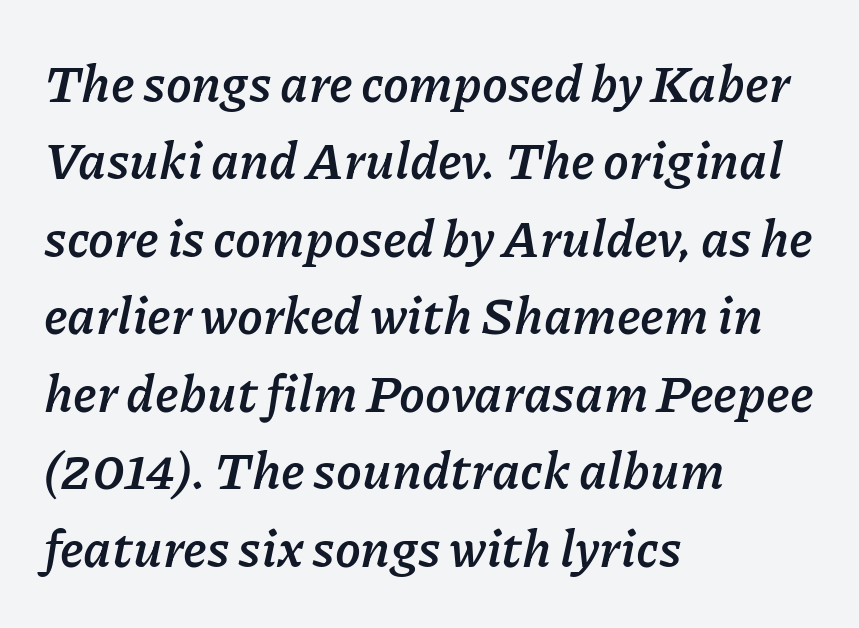
{"italic": "yes", "lean": "right", "slant_degrees": 11, "bold": "yes", "weight": "semibold", "width": "normal", "stroke_contrast": "low", "x_height": "medium", "monospaced": "no", "underline": "no", "align": "left", "line_spacing": "normal", "line_spacing_ratio": 1.49, "letter_spacing": "normal", "letter_spacing_em": 0.0, "glyph_px": 52}
